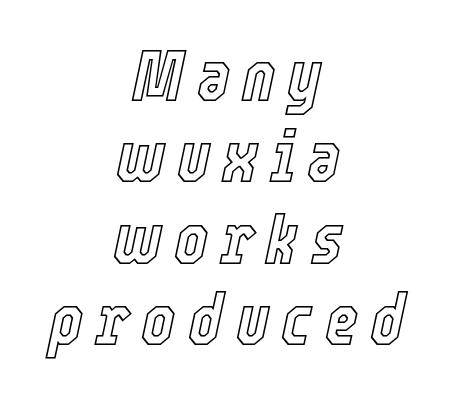
Q: Is the text italic (slanted)? A: Yes, it leans right by about 12 degrees.
Q: Is the text underlined? A: No.
Q: How is the paragraph aligned? A: Centered.
Q: Is the spacing between lines tight, normal or loose? A: Tight.
Q: Width (condensed, normal, or wide)? A: Condensed.
Q: x-height? A: Medium.
Q: Monospaced? A: No.
